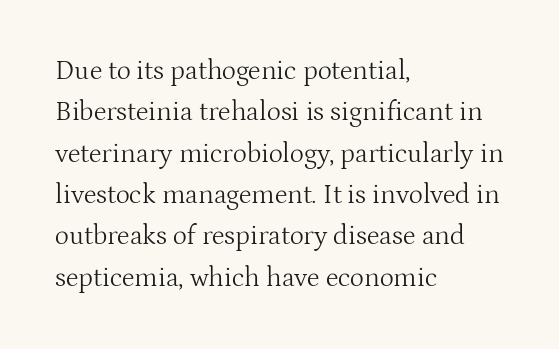
{"italic": "no", "bold": "no", "underline": "no", "align": "left", "line_spacing": "normal", "line_spacing_ratio": 1.53, "letter_spacing": "normal", "letter_spacing_em": 0.0, "glyph_px": 27}
